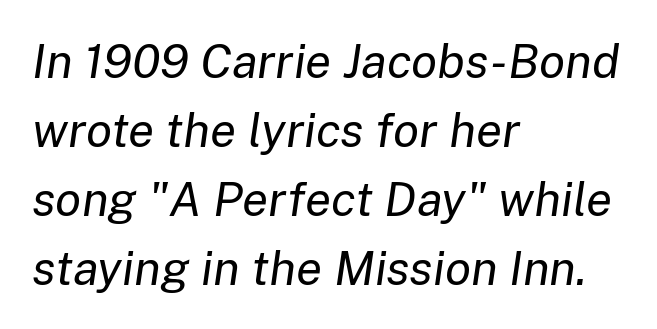
The image shows 48 px regular-weight type, italic (leaning right); set left-aligned, normal line spacing (1.44x), normal letter spacing, not underlined; low stroke contrast and a medium x-height.
